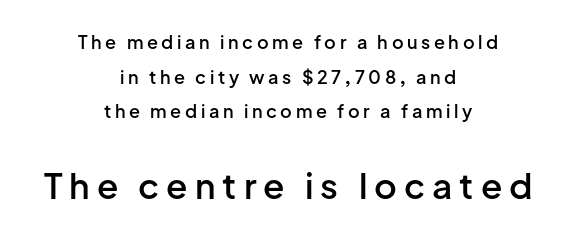
Q: Is the text bold? A: Semi-bold.
Q: Is the text italic (slanted)? A: No, it is upright.
Q: Is the typeface a serif or a sans-serif typeface? A: Sans-serif.
Q: Is the text underlined? A: No.
Q: How is the paragraph aligned? A: Centered.
Q: Is the spacing between letters normal or unusually wide? A: Unusually wide.
Q: Is the spacing between lines tight, normal or loose? A: Loose.
Q: Which block of text is set in a larger size, the first (top) or the second (bottom)? A: The second (bottom) one.
Q: Width (condensed, normal, or wide)? A: Normal.
Q: Stroke contrast? A: Low.
Q: x-height? A: Medium.
Q: Monospaced? A: No.
